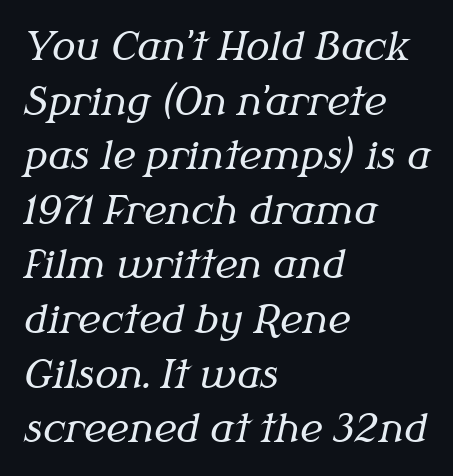
A student would call this left alignment; a typographer would say flush left, rag right. In terms of letterform style, serifs are clearly present. Successive baselines arrive at the customary interval. Honestly, the letter spacing is just normal — you wouldn't notice it. The face used here is proportionally spaced, like ordinary book or web type. A light-to-regular cut is what we see here.
